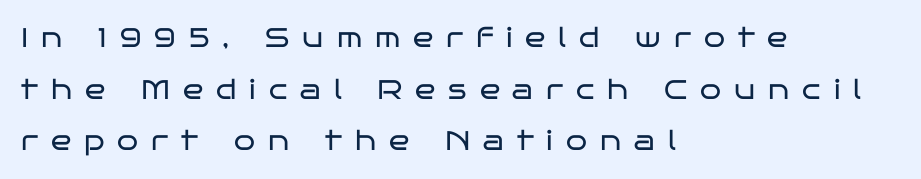
Compared with a typical body face, this is equally light or lighter still. Casual observation: everything's shoved over to the left. Observe the wide spacing: letters keep a clear distance from each other. These lines were composed using upright roman letters. The glyphs are unaccompanied by any horizontal stroke below them.
